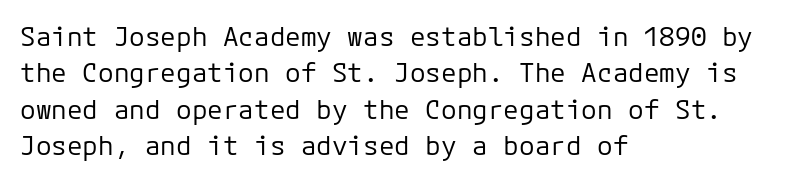
{"italic": "no", "bold": "no", "underline": "no", "align": "left", "line_spacing": "normal", "line_spacing_ratio": 1.4, "letter_spacing": "normal", "letter_spacing_em": 0.0, "glyph_px": 26}
